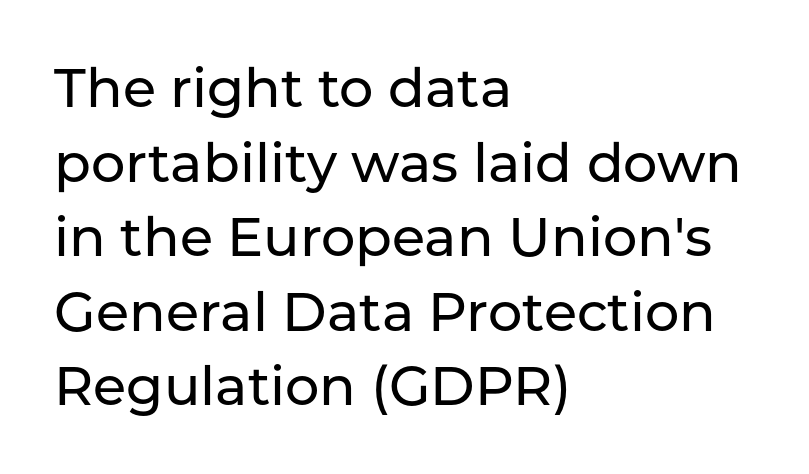
Q: Is the text italic (slanted)? A: No, it is upright.
Q: Is the typeface a serif or a sans-serif typeface? A: Sans-serif.
Q: Is the text underlined? A: No.
Q: How is the paragraph aligned? A: Left-aligned.
Q: Is the spacing between letters normal or unusually wide? A: Normal.
Q: Is the spacing between lines tight, normal or loose? A: Normal.
Q: Width (condensed, normal, or wide)? A: Normal.
Q: Stroke contrast? A: Low.
Q: x-height? A: Medium.
Q: Monospaced? A: No.
